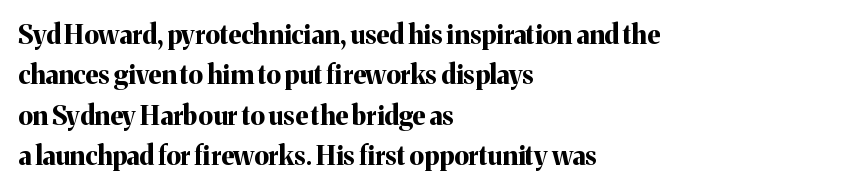
Q: Is the text bold? A: Yes.
Q: Is the text italic (slanted)? A: No, it is upright.
Q: Is the text underlined? A: No.
Q: How is the paragraph aligned? A: Left-aligned.
Q: Is the spacing between letters normal or unusually wide? A: Normal.
Q: Is the spacing between lines tight, normal or loose? A: Normal.
